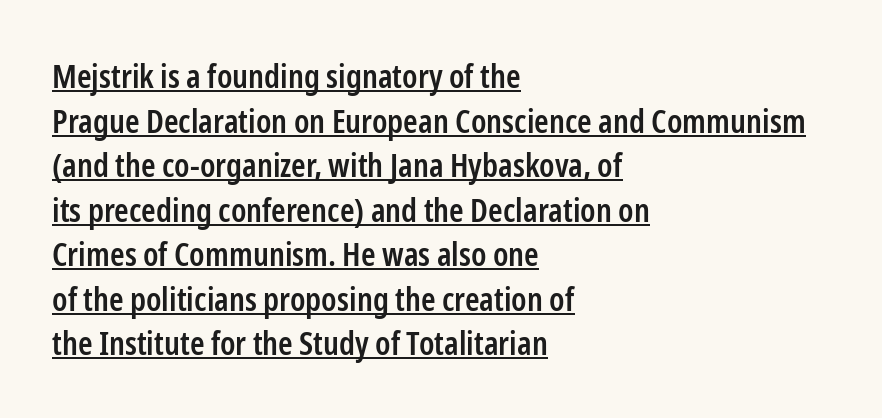
Q: Is the text bold? A: Semi-bold.
Q: Is the text italic (slanted)? A: No, it is upright.
Q: Is the typeface a serif or a sans-serif typeface? A: Sans-serif.
Q: Is the text underlined? A: Yes.
Q: How is the paragraph aligned? A: Left-aligned.
Q: Is the spacing between letters normal or unusually wide? A: Normal.
Q: Is the spacing between lines tight, normal or loose? A: Normal.
Q: Width (condensed, normal, or wide)? A: Condensed.
Q: Stroke contrast? A: Low.
Q: x-height? A: Medium.
Q: Monospaced? A: No.
